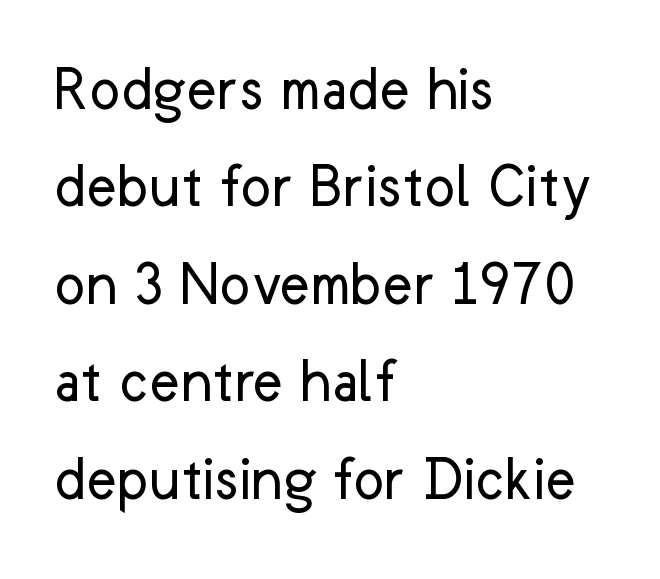
Underlining? Definitely not there. Alignment: flush left. A typesetter would mark this as roman, not italic. Weight: regular or lighter. The rendering keeps characters at their native spacing.
